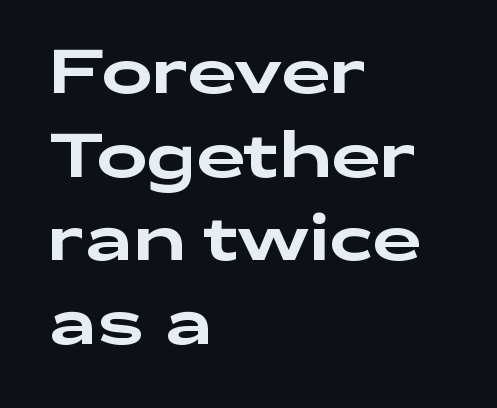
The image shows 61 px wide sans-serif type, upright; set left-aligned, normal line spacing (1.37x), normal letter spacing, not underlined; low stroke contrast and a medium x-height.
